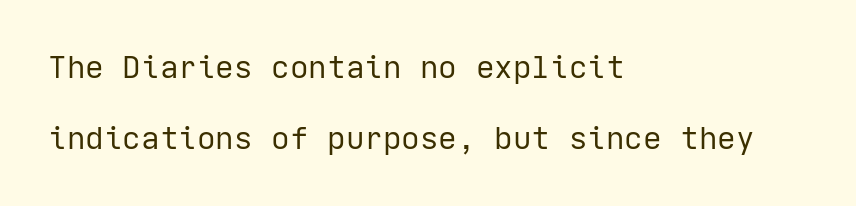
Q: Is the text bold? A: No.
Q: Is the text italic (slanted)? A: No, it is upright.
Q: Is the typeface a serif or a sans-serif typeface? A: Sans-serif.
Q: Is the text underlined? A: No.
Q: How is the paragraph aligned? A: Left-aligned.
Q: Is the spacing between letters normal or unusually wide? A: Normal.
Q: Is the spacing between lines tight, normal or loose? A: Loose.
Q: Width (condensed, normal, or wide)? A: Normal.
Q: Stroke contrast? A: Low.
Q: x-height? A: Medium.
